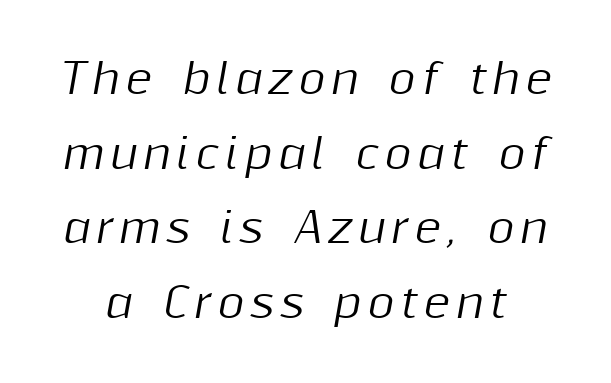
{"italic": "yes", "lean": "right", "slant_degrees": 10, "width": "normal", "stroke_contrast": "medium", "x_height": "medium", "monospaced": "no", "underline": "no", "line_spacing_ratio": 1.82, "glyph_px": 41}
